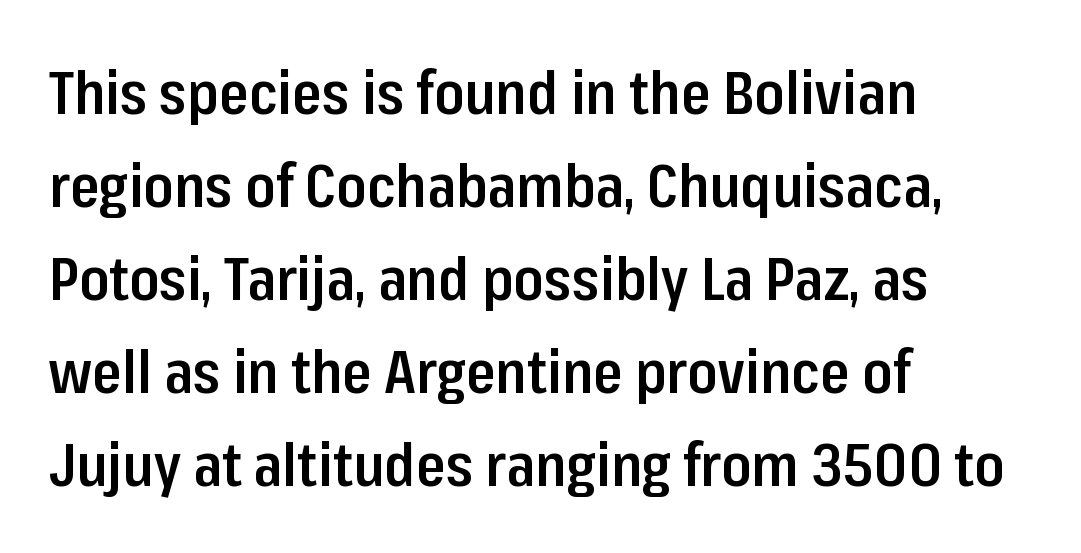
The image shows 60 px semibold, condensed sans-serif type, upright; set left-aligned, normal line spacing (1.55x), normal letter spacing, not underlined; low stroke contrast and a medium x-height.
